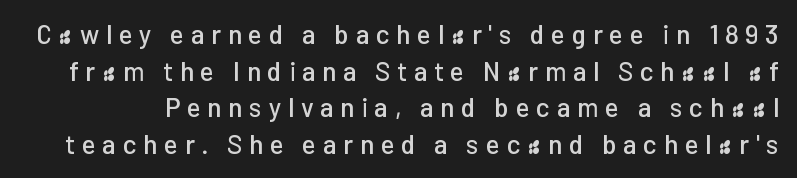
Q: Is the text italic (slanted)? A: No, it is upright.
Q: Is the text underlined? A: No.
Q: Is the spacing between letters normal or unusually wide? A: Unusually wide.
Q: Is the spacing between lines tight, normal or loose? A: Normal.
